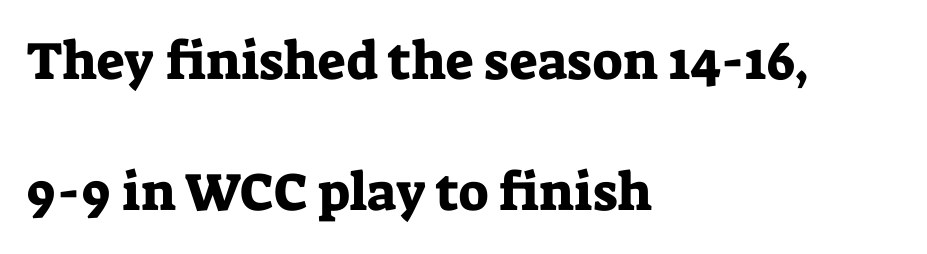
The image shows 53 px serif type, upright; set left-aligned, loose line spacing (2.48x), normal letter spacing, not underlined; low stroke contrast and a medium x-height.
